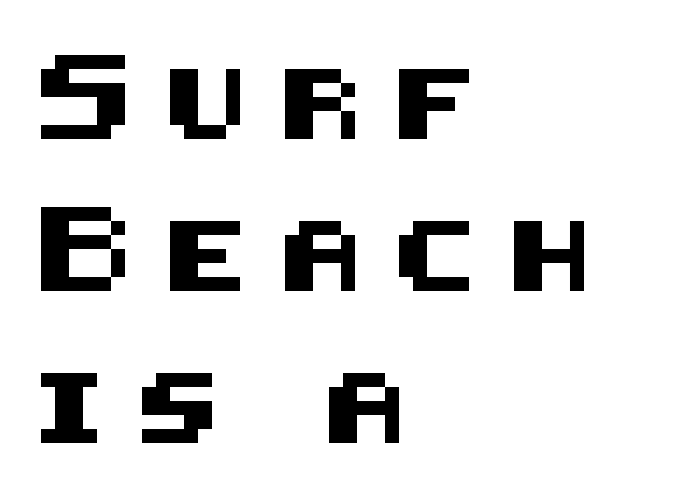
The image shows 70 px sans-serif type, upright; set left-aligned, loose line spacing (2.17x), unusually wide letter spacing (+0.44 em), not underlined; medium stroke contrast and a large x-height.
